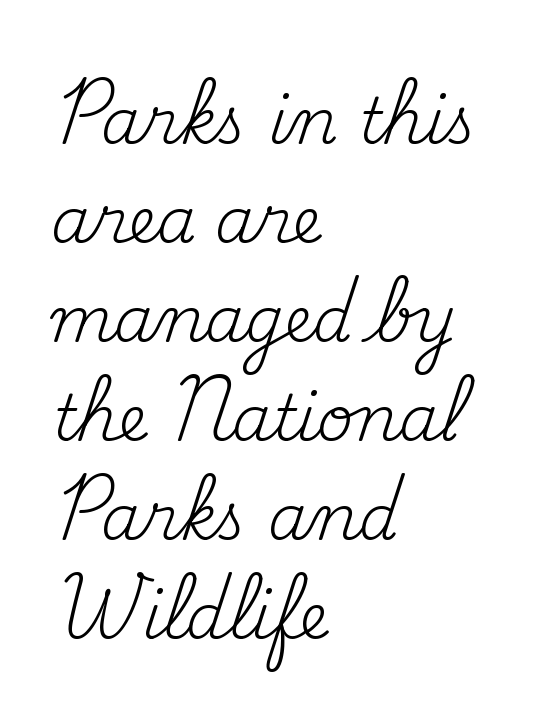
{"serif": "yes", "bold": "no", "weight": "regular", "width": "normal", "stroke_contrast": "medium", "x_height": "small", "monospaced": "no", "underline": "no", "align": "left", "line_spacing": "normal", "line_spacing_ratio": 1.57, "letter_spacing": "normal", "letter_spacing_em": 0.0, "glyph_px": 63}
